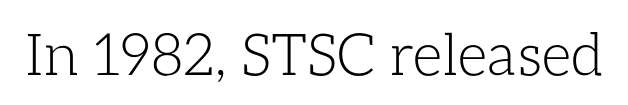
{"italic": "no", "bold": "no", "weight": "light", "width": "normal", "stroke_contrast": "low", "x_height": "medium", "monospaced": "no", "underline": "no", "letter_spacing": "normal", "letter_spacing_em": 0.0, "glyph_px": 58}
